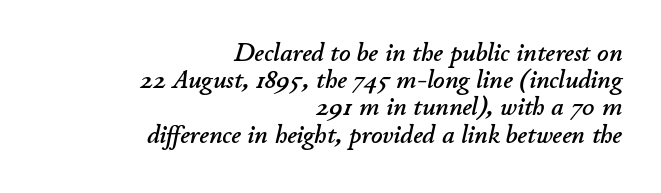
The image shows 25 px text type, italic (leaning right); set right-aligned, tight line spacing (1.09x), normal letter spacing, not underlined.
